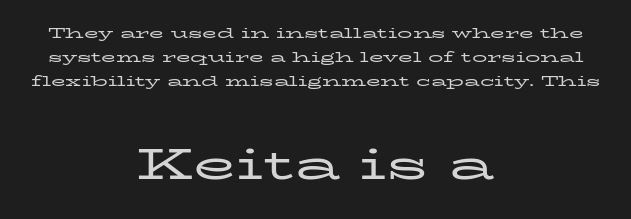
Q: Is the text bold? A: No.
Q: Is the text italic (slanted)? A: No, it is upright.
Q: Is the typeface a serif or a sans-serif typeface? A: Serif.
Q: Is the text underlined? A: No.
Q: How is the paragraph aligned? A: Centered.
Q: Is the spacing between letters normal or unusually wide? A: Normal.
Q: Is the spacing between lines tight, normal or loose? A: Normal.
Q: Which block of text is set in a larger size, the first (top) or the second (bottom)? A: The second (bottom) one.
Q: Width (condensed, normal, or wide)? A: Wide.
Q: Stroke contrast? A: Low.
Q: x-height? A: Medium.
Q: Monospaced? A: No.
